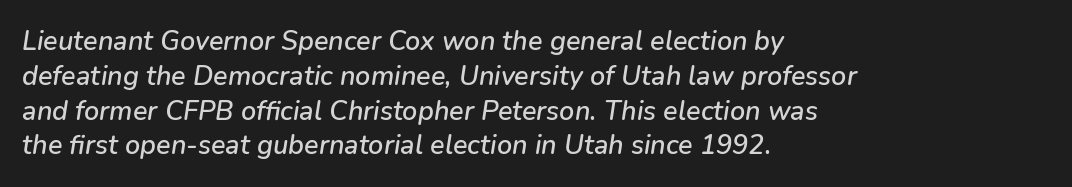
Plain, unruled lines of type. If you drew a ruler down the left edge, every line would touch it. Slanted lettering throughout. The rendering uses a moderate line-height, typical for paragraphs. Does extra space separate the letters? No, they use regular spacing.
